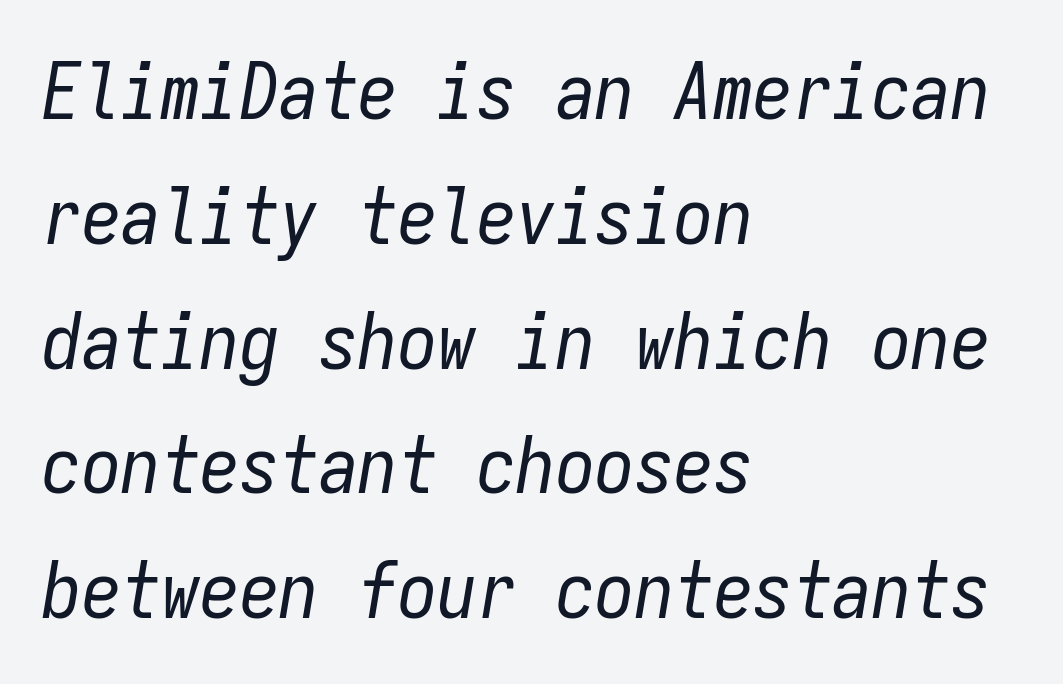
Emphasis-style slanted type is in use. The passage is arranged the way most books set body copy — flush left. What's the leading like? Ordinary, nothing unusual. Stem width sits at or under what a default text font uses.
